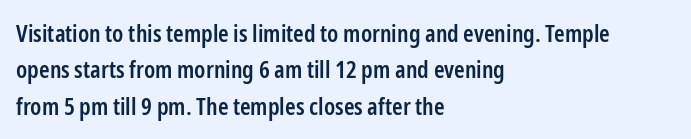
The image shows 24 px text type, upright; set left-aligned, normal line spacing (1.52x), normal letter spacing, not underlined.
